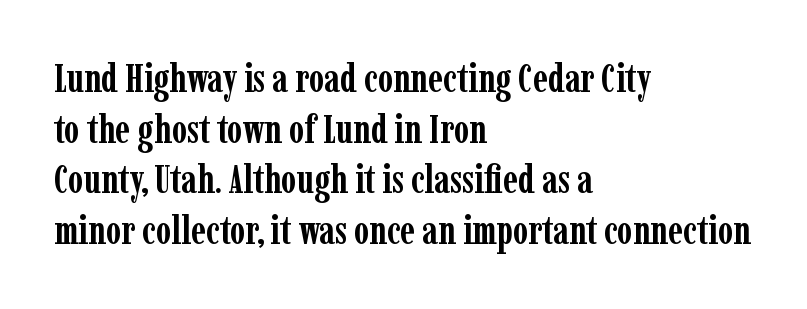
{"serif": "yes", "italic": "no", "bold": "yes", "weight": "semibold", "width": "condensed", "stroke_contrast": "low", "x_height": "medium", "monospaced": "no", "underline": "no", "align": "left", "line_spacing": "normal", "line_spacing_ratio": 1.3, "letter_spacing": "normal", "letter_spacing_em": 0.0, "glyph_px": 39}
